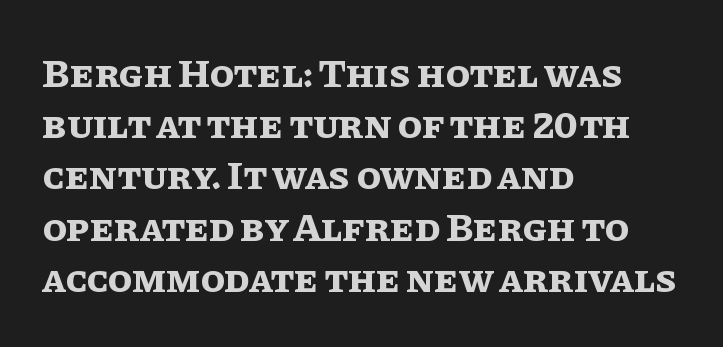
A student would call this left alignment; a typographer would say flush left, rag right. Notice how the stems are strictly vertical — no italics here. Heavy-handed strokes throughout: this text is bold. Each letter keeps its own natural width here, so spacing adapts to shape. Descenders are the only things crossing below the line. Inter-character spacing is left at the font's built-in metrics.
